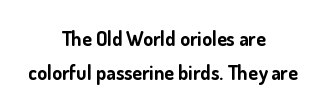
{"italic": "no", "bold": "yes", "underline": "no", "align": "center", "line_spacing": "normal", "line_spacing_ratio": 1.69, "letter_spacing": "normal", "letter_spacing_em": 0.0, "glyph_px": 20}
